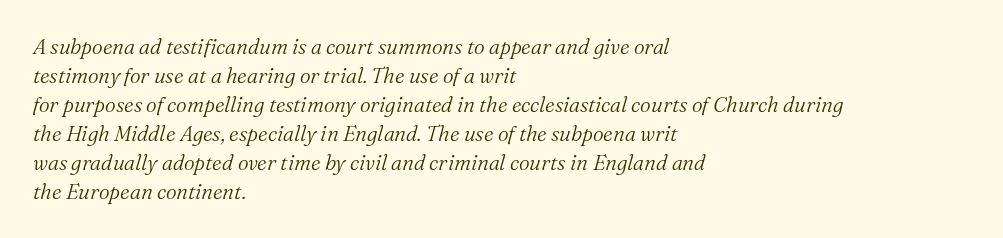
{"italic": "yes", "lean": "right", "slant_degrees": 16, "bold": "no", "underline": "no", "align": "left", "line_spacing": "normal", "line_spacing_ratio": 1.38, "letter_spacing": "normal", "letter_spacing_em": 0.0, "glyph_px": 21}
